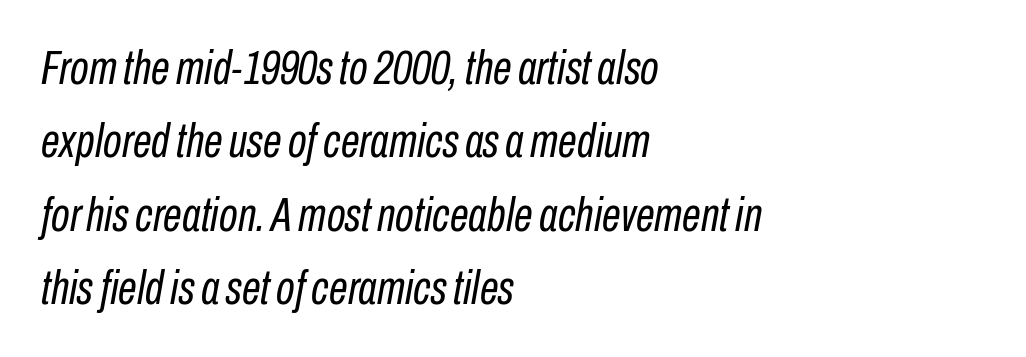
The image shows 48 px regular-weight, condensed type, italic (leaning right); set left-aligned, normal line spacing (1.53x), normal letter spacing, not underlined; low stroke contrast and a medium x-height.
